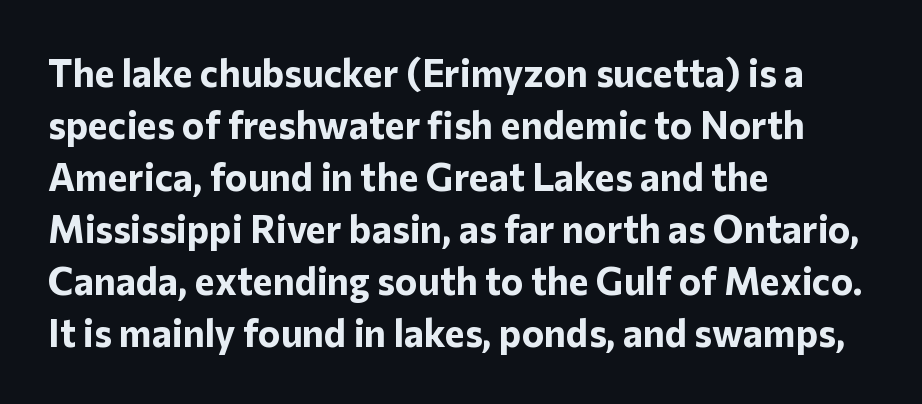
{"serif": "no", "italic": "no", "bold": "yes", "weight": "bold", "width": "normal", "stroke_contrast": "low", "x_height": "medium", "monospaced": "no", "underline": "no", "align": "left", "line_spacing": "normal", "line_spacing_ratio": 1.37, "letter_spacing": "normal", "letter_spacing_em": 0.0, "glyph_px": 38}
